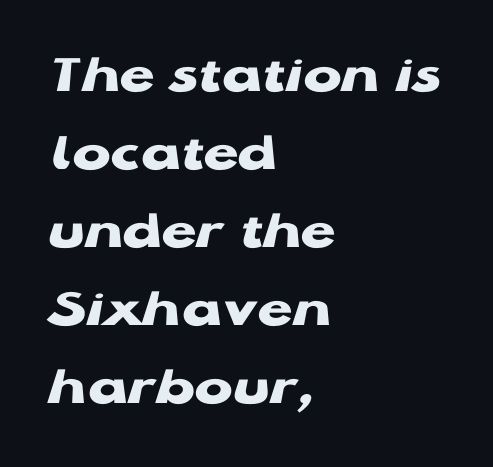
{"serif": "no", "italic": "no", "bold": "yes", "weight": "heavy", "width": "wide", "stroke_contrast": "low", "x_height": "medium", "monospaced": "no", "underline": "no", "align": "left", "line_spacing": "normal", "line_spacing_ratio": 1.37, "letter_spacing": "normal", "letter_spacing_em": 0.0, "glyph_px": 57}
